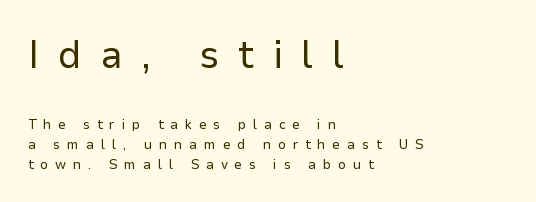
Rows of type keep a routine distance in the vertical direction. Stroke terminals: plain, sans-serif. Alignment: flush left. The letters stand upright; this is a roman face. The designer gave the opening block more size than the closing block. The space beneath each line is pristine and unruled.
